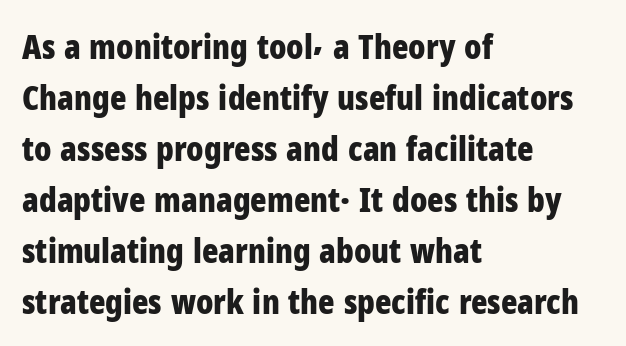
The text block is weighted toward the left margin, trailing off unevenly rightward. Rendered with straight, roman letterforms. The type is set solid horizontally, with unmodified tracking. Each glyph is drawn with heavy, bold strokes.
